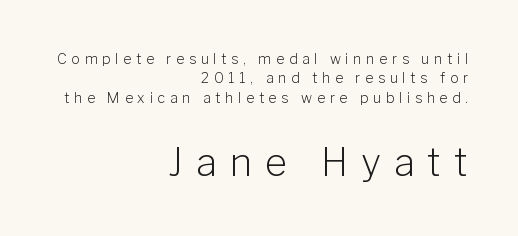
These lines have a slow, spaced-out rhythm from letter to letter. Nothing sits at the stroke ends, so this counts as sans-serif. Do the letters lean? They stand straight. Do the characters align in a grid? No, the font is proportional. The weight tops out at a normal text grade.
